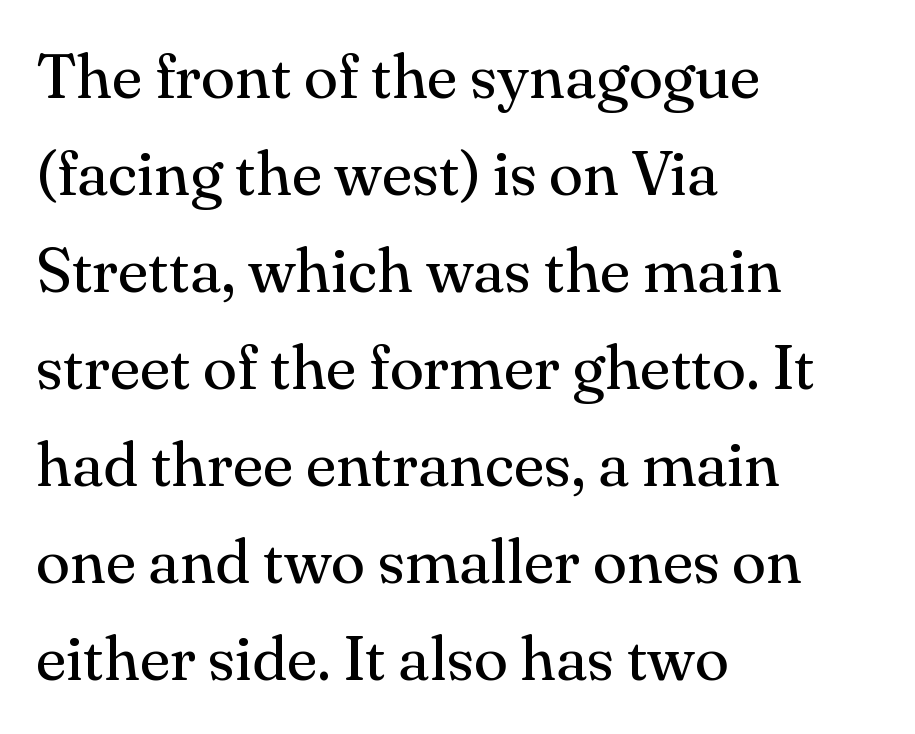
{"serif": "yes", "italic": "no", "bold": "no", "weight": "regular", "width": "normal", "stroke_contrast": "medium", "x_height": "small", "monospaced": "no", "underline": "no", "align": "left", "line_spacing": "normal", "line_spacing_ratio": 1.54, "letter_spacing": "normal", "letter_spacing_em": 0.0, "glyph_px": 63}
